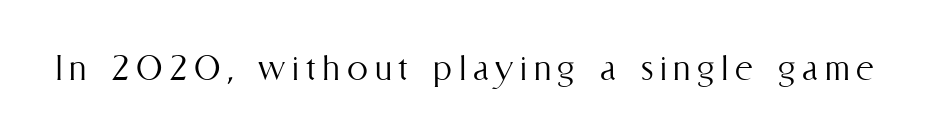
The image shows 42 px light, condensed type, upright; set not underlined; medium stroke contrast and a medium x-height.
